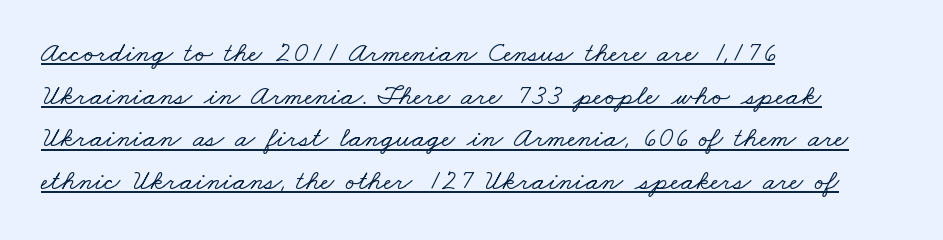
The passage shown is typeset with a serif family. Beneath each row of characters lies a ruled line. Casual observation: everything's shoved over to the left. A typesetter would call this proportional, since set widths differ per character.
